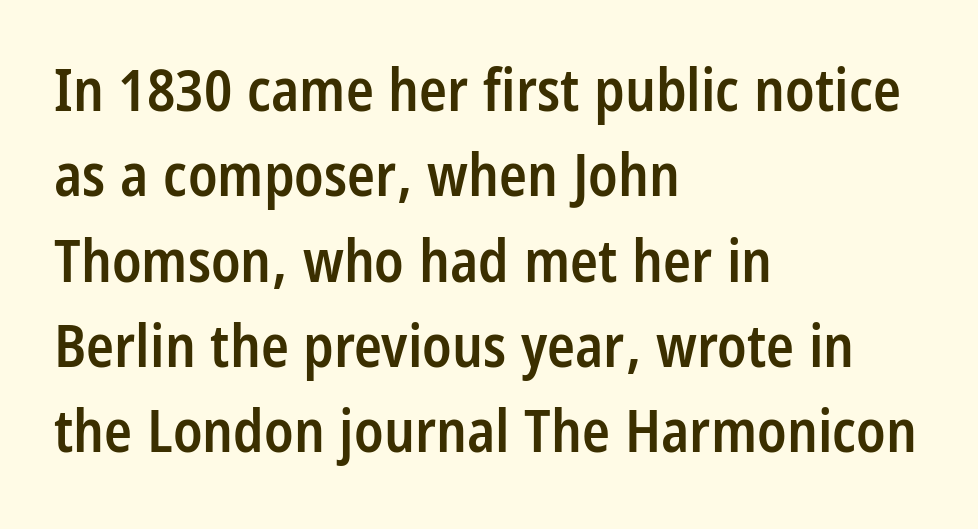
Think of a printed novel: that variable character pitch is what you see here. A typesetter would label this face a sans. The tracking reads as untouched default to a designer's eye. These lines are set flush left with a ragged right edge. A normal amount of white space separates one row of letters from the next.
